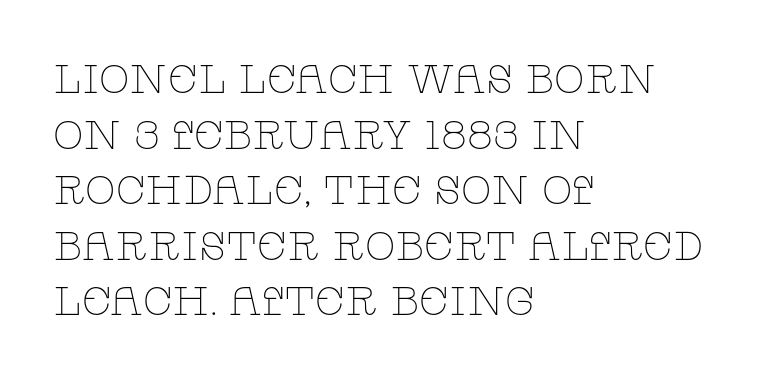
The face used here is seriffed, in the tradition of book romans. It's the straight-up-and-down kind of type. Weight: not bold — regular or lighter. You could call the tracking neutral — neither tight nor loose.
